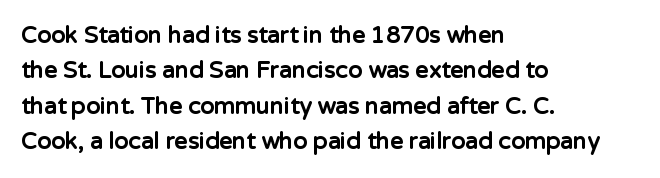
The image shows 23 px bold type, upright; set left-aligned, normal line spacing (1.54x), normal letter spacing, not underlined.
